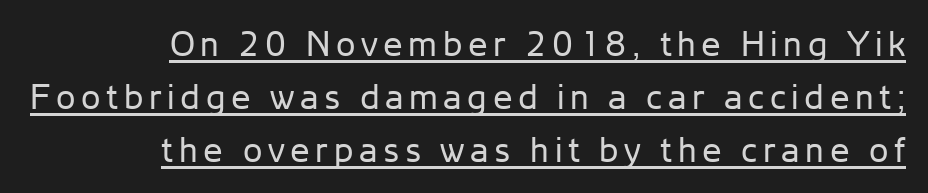
{"serif": "no", "italic": "no", "bold": "no", "weight": "regular", "width": "normal", "stroke_contrast": "low", "x_height": "medium", "monospaced": "no", "underline": "yes", "align": "right", "line_spacing": "normal", "line_spacing_ratio": 1.51, "glyph_px": 35}
